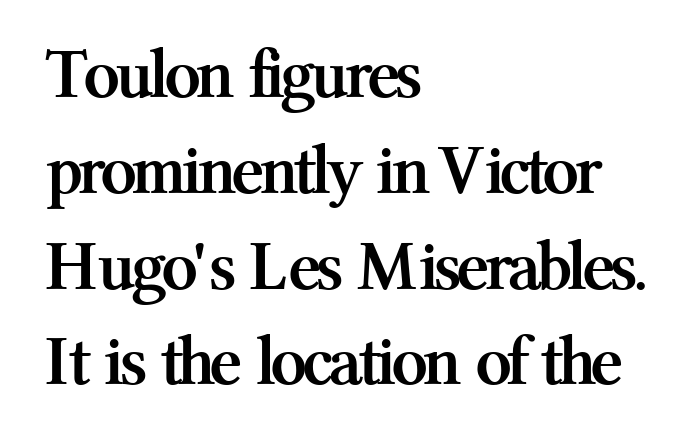
{"serif": "yes", "italic": "no", "bold": "yes", "weight": "semibold", "width": "normal", "stroke_contrast": "medium", "x_height": "medium", "monospaced": "no", "underline": "no", "align": "left", "line_spacing": "normal", "line_spacing_ratio": 1.33, "letter_spacing": "normal", "letter_spacing_em": 0.0, "glyph_px": 72}
